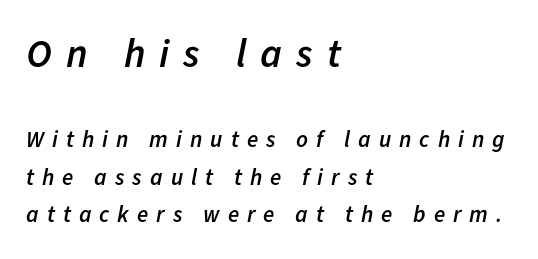
The image shows 40 px semibold type, italic (leaning right); set left-aligned, normal line spacing (1.63x), unusually wide letter spacing (+0.35 em), not underlined; the first (top) block is 1.74x larger; low stroke contrast and a medium x-height.
